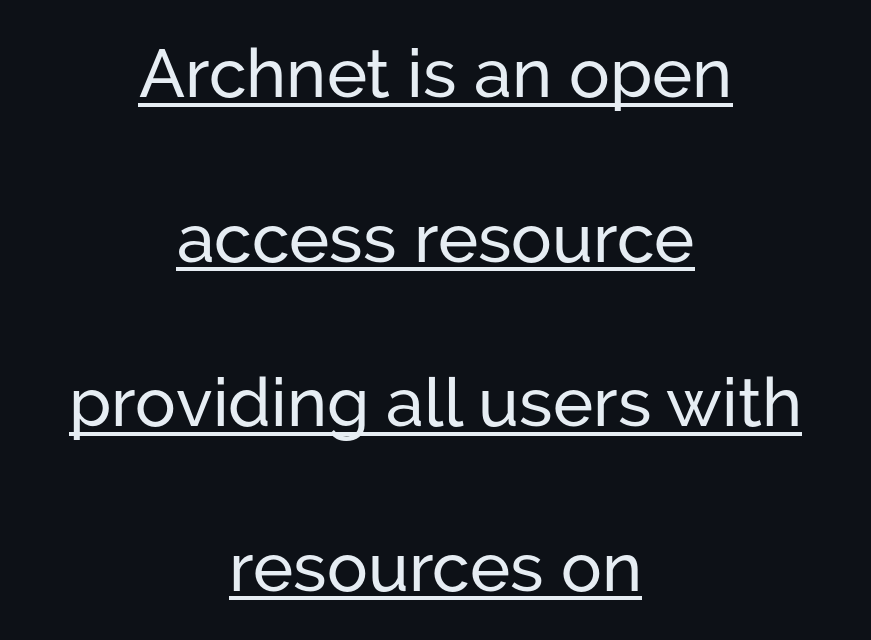
{"serif": "no", "italic": "no", "width": "normal", "stroke_contrast": "low", "x_height": "medium", "monospaced": "no", "underline": "yes", "align": "center", "line_spacing": "loose", "line_spacing_ratio": 2.42, "letter_spacing": "normal", "letter_spacing_em": 0.0, "glyph_px": 68}
